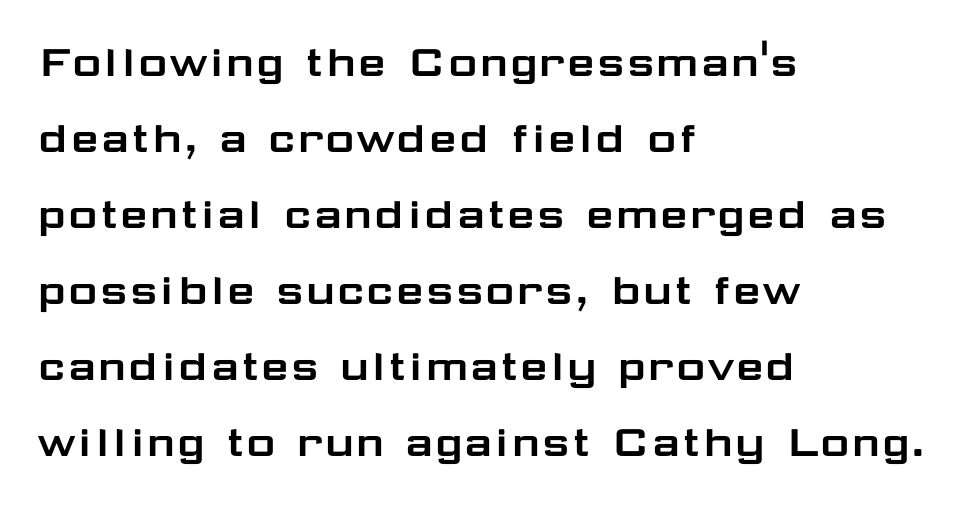
{"serif": "no", "italic": "no", "width": "wide", "stroke_contrast": "low", "x_height": "medium", "monospaced": "no", "underline": "no", "align": "left", "line_spacing": "normal", "line_spacing_ratio": 1.52, "letter_spacing": "normal", "letter_spacing_em": 0.0, "glyph_px": 50}
